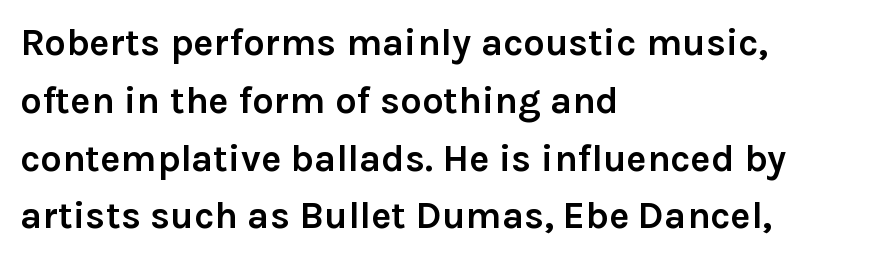
{"serif": "no", "italic": "no", "bold": "yes", "weight": "semibold", "width": "normal", "stroke_contrast": "low", "x_height": "medium", "monospaced": "no", "underline": "no", "align": "left", "line_spacing": "normal", "line_spacing_ratio": 1.52, "letter_spacing": "normal", "letter_spacing_em": 0.0, "glyph_px": 38}
